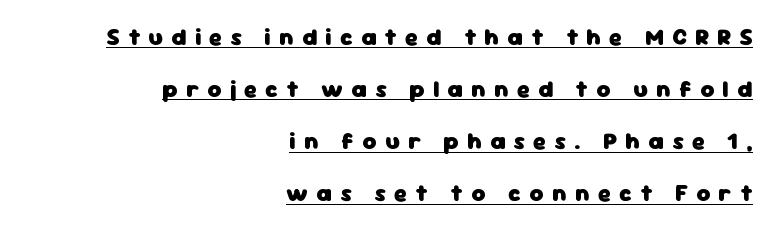
Q: Is the text bold? A: Yes.
Q: Is the text italic (slanted)? A: No, it is upright.
Q: Is the text underlined? A: Yes.
Q: How is the paragraph aligned? A: Right-aligned.
Q: Is the spacing between letters normal or unusually wide? A: Unusually wide.
Q: Is the spacing between lines tight, normal or loose? A: Loose.
